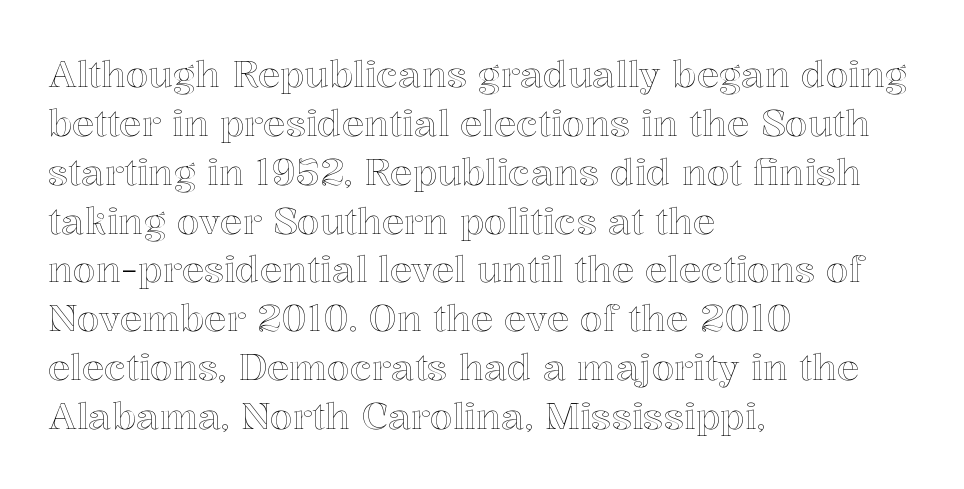
Posture: upright roman. Clear beneath every line of the passage. The rendering uses natural spacing where letterforms have individual widths. Inter-character spacing is left at the font's built-in metrics. Line beginnings align vertically; line endings do not.
